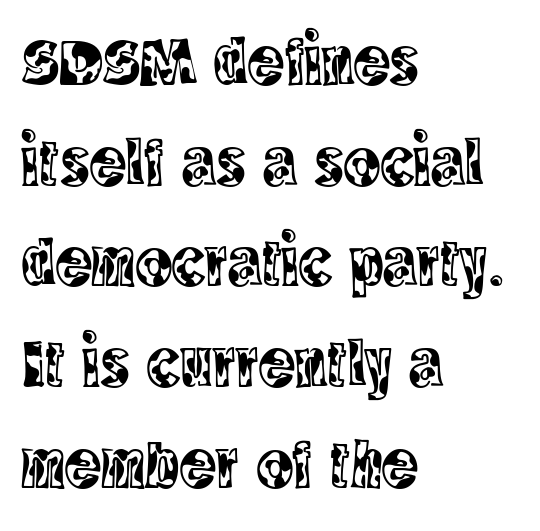
{"serif": "yes", "italic": "no", "width": "condensed", "x_height": "large", "monospaced": "no", "underline": "no", "align": "left", "line_spacing": "normal", "line_spacing_ratio": 1.48, "letter_spacing": "normal", "letter_spacing_em": 0.0, "glyph_px": 68}
